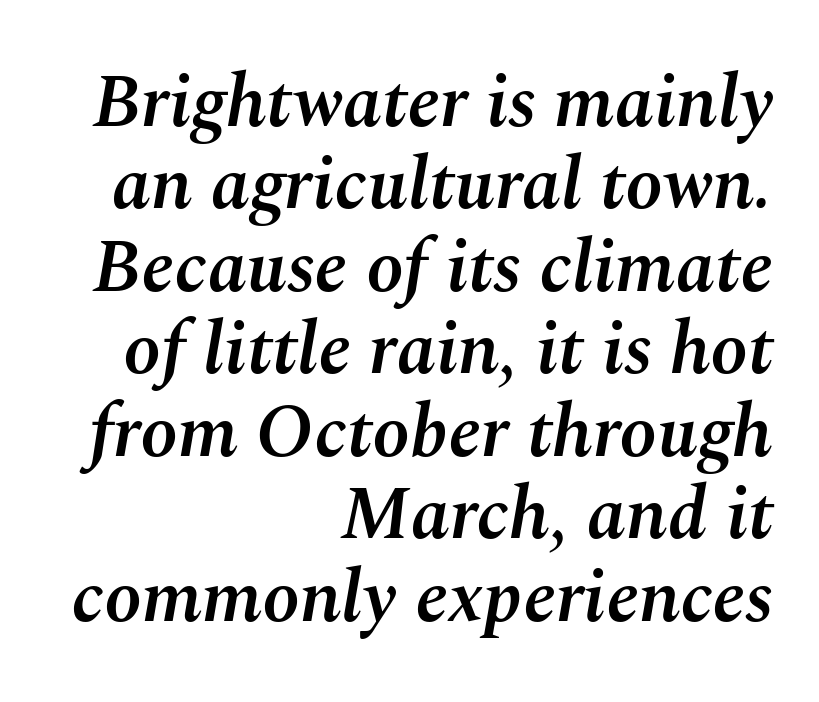
{"italic": "yes", "lean": "right", "slant_degrees": 10, "bold": "semi", "weight": "semibold", "width": "normal", "stroke_contrast": "medium", "x_height": "medium", "monospaced": "no", "underline": "no", "align": "right", "line_spacing": "tight", "line_spacing_ratio": 1.1, "letter_spacing": "normal", "letter_spacing_em": 0.0, "glyph_px": 75}
